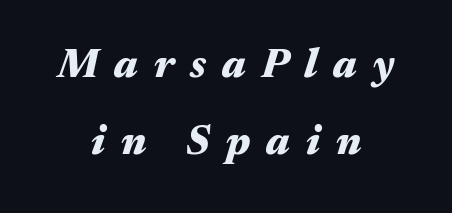
Q: Is the text bold? A: Yes.
Q: Is the text italic (slanted)? A: Yes, it leans right by about 17 degrees.
Q: Is the text underlined? A: No.
Q: How is the paragraph aligned? A: Centered.
Q: Is the spacing between letters normal or unusually wide? A: Unusually wide.
Q: Is the spacing between lines tight, normal or loose? A: Loose.
Q: Width (condensed, normal, or wide)? A: Wide.
Q: Stroke contrast? A: Medium.
Q: x-height? A: Medium.
Q: Monospaced? A: No.
